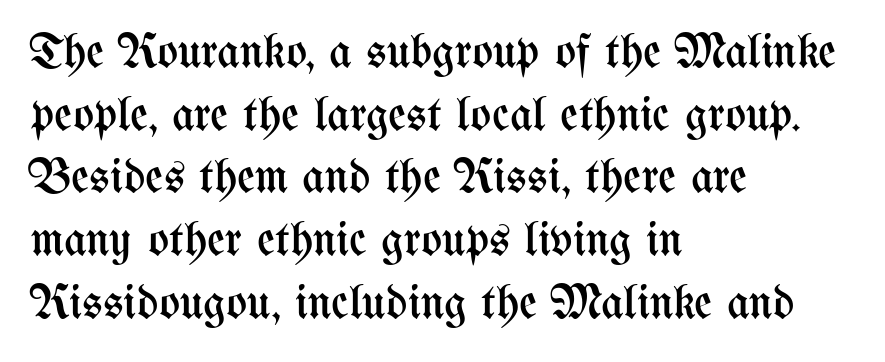
{"italic": "no", "bold": "no", "weight": "regular", "width": "condensed", "stroke_contrast": "medium", "x_height": "medium", "monospaced": "no", "underline": "no", "align": "left", "line_spacing": "normal", "line_spacing_ratio": 1.28, "letter_spacing": "normal", "letter_spacing_em": 0.0, "glyph_px": 49}
